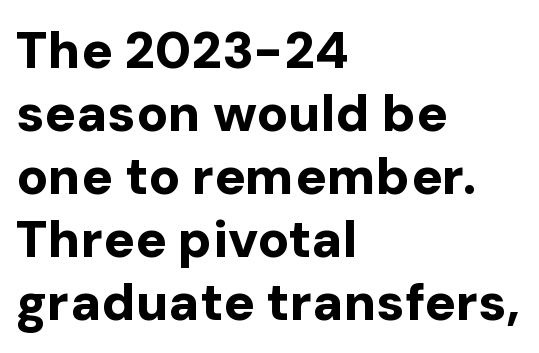
Q: Is the text bold? A: Yes.
Q: Is the text italic (slanted)? A: No, it is upright.
Q: Is the typeface a serif or a sans-serif typeface? A: Sans-serif.
Q: Is the text underlined? A: No.
Q: How is the paragraph aligned? A: Left-aligned.
Q: Is the spacing between letters normal or unusually wide? A: Normal.
Q: Width (condensed, normal, or wide)? A: Normal.
Q: Stroke contrast? A: Low.
Q: x-height? A: Medium.
Q: Monospaced? A: No.
